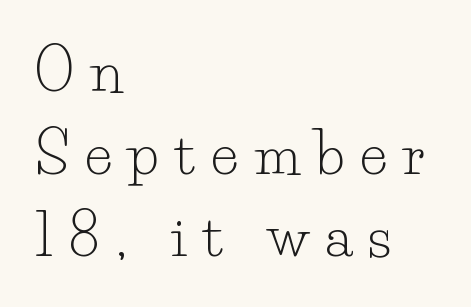
This is not heavy type; no bold has been used. The space beneath each line is pristine and unruled. Every stem runs plumb, perpendicular to the baseline. Leading: standard. Glyph-to-glyph distance is far greater than everyday printed text. These lines are rendered in a variable-pitch font.
